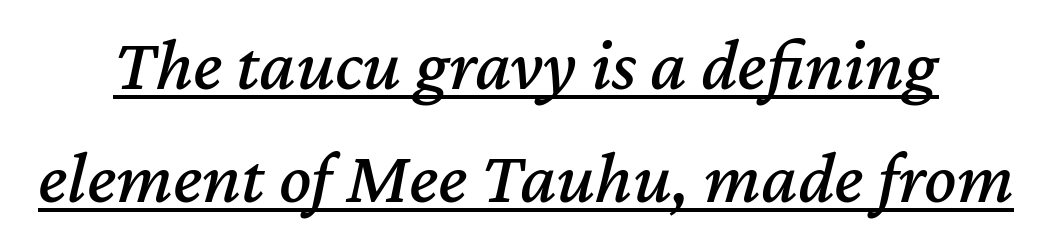
Q: Is the text italic (slanted)? A: Yes, it leans right by about 12 degrees.
Q: Is the text underlined? A: Yes.
Q: Is the spacing between letters normal or unusually wide? A: Normal.
Q: Is the spacing between lines tight, normal or loose? A: Normal.
Q: Width (condensed, normal, or wide)? A: Normal.
Q: Stroke contrast? A: Medium.
Q: x-height? A: Medium.
Q: Monospaced? A: No.
